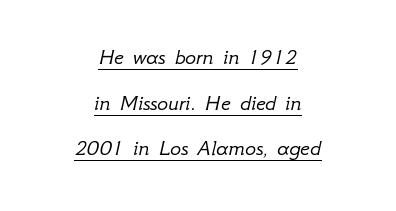
The image shows 23 px text type, italic (leaning right); set centered, loose line spacing (1.98x), normal letter spacing, underlined.
